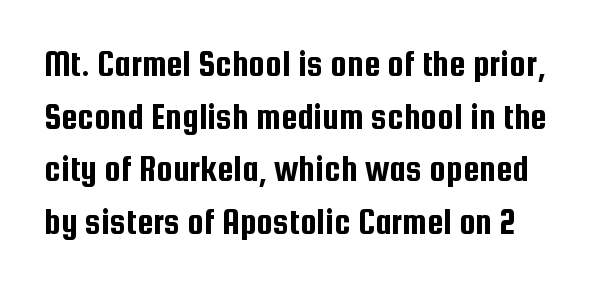
Q: Is the text italic (slanted)? A: No, it is upright.
Q: Is the typeface a serif or a sans-serif typeface? A: Sans-serif.
Q: Is the text underlined? A: No.
Q: Is the spacing between letters normal or unusually wide? A: Normal.
Q: Is the spacing between lines tight, normal or loose? A: Normal.
Q: Width (condensed, normal, or wide)? A: Condensed.
Q: Stroke contrast? A: Low.
Q: x-height? A: Medium.
Q: Monospaced? A: No.
